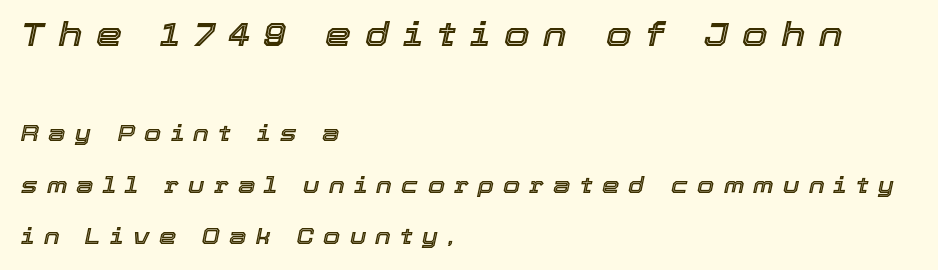
Q: Is the text italic (slanted)? A: Yes, it leans right by about 12 degrees.
Q: Is the text underlined? A: No.
Q: How is the paragraph aligned? A: Left-aligned.
Q: Is the spacing between letters normal or unusually wide? A: Unusually wide.
Q: Is the spacing between lines tight, normal or loose? A: Loose.
Q: Which block of text is set in a larger size, the first (top) or the second (bottom)? A: The first (top) one.
Q: Width (condensed, normal, or wide)? A: Normal.
Q: x-height? A: Medium.
Q: Monospaced? A: No.
